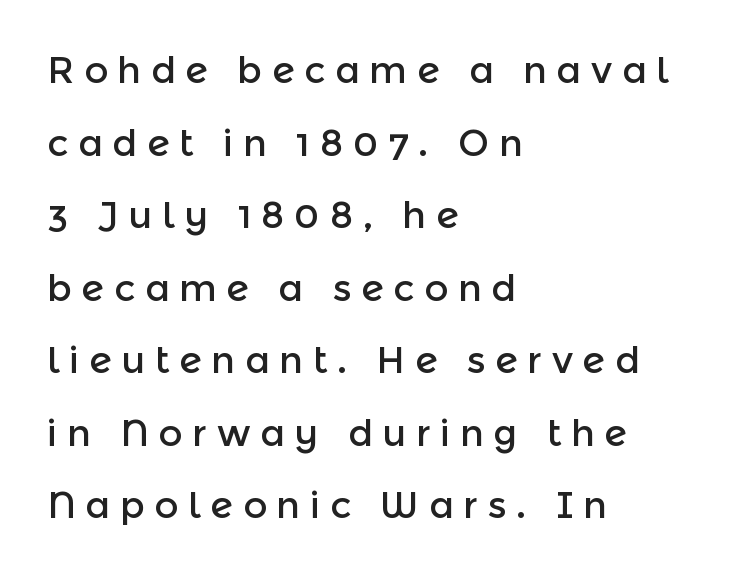
{"serif": "no", "italic": "no", "width": "normal", "x_height": "medium", "monospaced": "no", "underline": "no", "align": "left", "line_spacing": "loose", "line_spacing_ratio": 1.96, "letter_spacing": "wide", "letter_spacing_em": 0.26, "glyph_px": 37}
